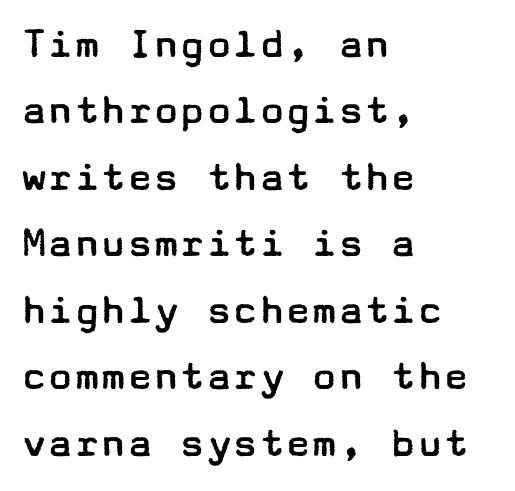
Compared with a typical body face, this is equally light or lighter still. The axis of the letterforms is exactly vertical. Does the type have serifs? No, each stem ends abruptly. Bare-footed words on every line. Line spacing here is normal. A student would call this left alignment; a typographer would say flush left, rag right.
